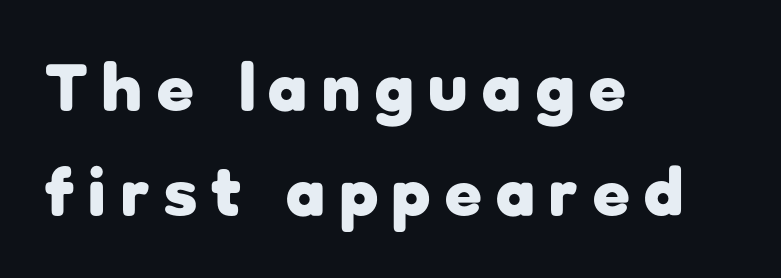
The image shows 67 px heavy sans-serif type, upright; set left-aligned, normal line spacing (1.57x), unusually wide letter spacing (+0.22 em), not underlined; low stroke contrast and a medium x-height.
